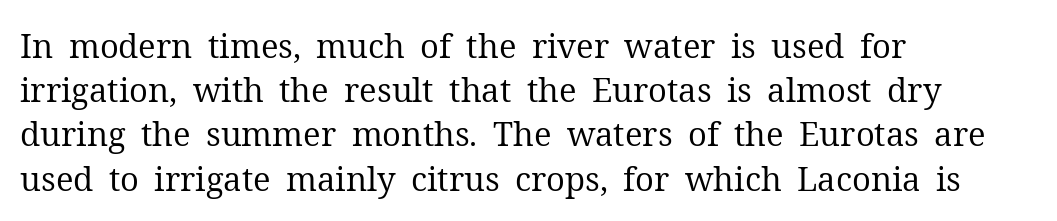
The image shows 33 px regular-weight serif type, upright; set left-aligned, normal line spacing (1.34x), normal letter spacing, not underlined; medium stroke contrast and a medium x-height.
